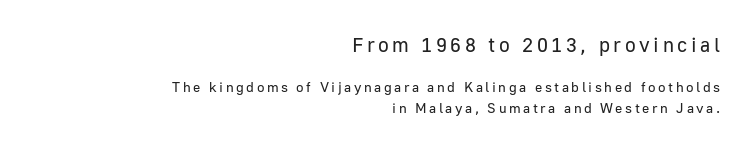
Q: Is the text bold? A: No.
Q: Is the text italic (slanted)? A: No, it is upright.
Q: Is the text underlined? A: No.
Q: How is the paragraph aligned? A: Right-aligned.
Q: Is the spacing between lines tight, normal or loose? A: Normal.
Q: Which block of text is set in a larger size, the first (top) or the second (bottom)? A: The first (top) one.
